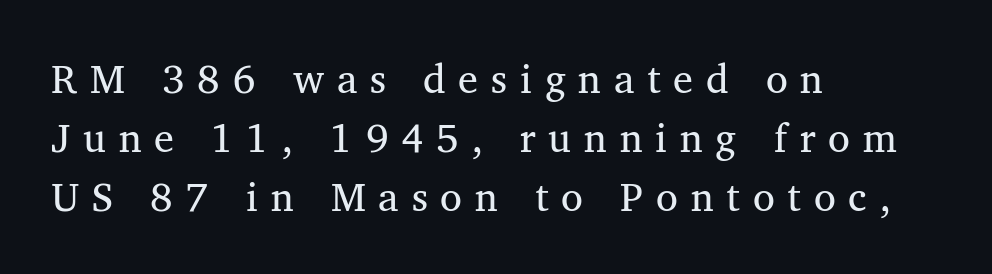
The image shows 40 px regular-weight serif type; set left-aligned, normal line spacing (1.48x), unusually wide letter spacing (+0.32 em), not underlined; medium stroke contrast and a medium x-height.
